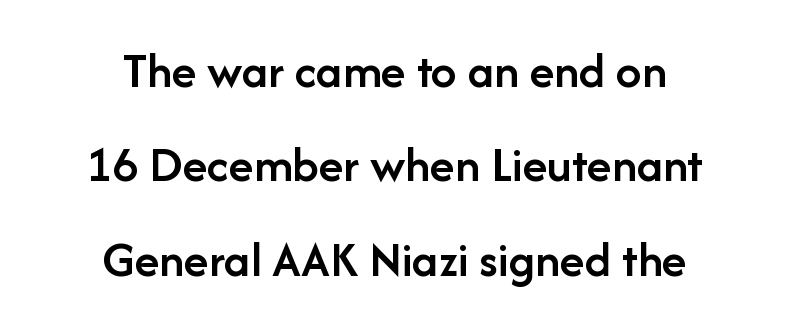
{"serif": "no", "italic": "no", "bold": "semi", "weight": "semibold", "width": "normal", "stroke_contrast": "low", "x_height": "medium", "monospaced": "no", "underline": "no", "align": "center", "line_spacing_ratio": 1.85, "letter_spacing": "normal", "letter_spacing_em": 0.0, "glyph_px": 51}
